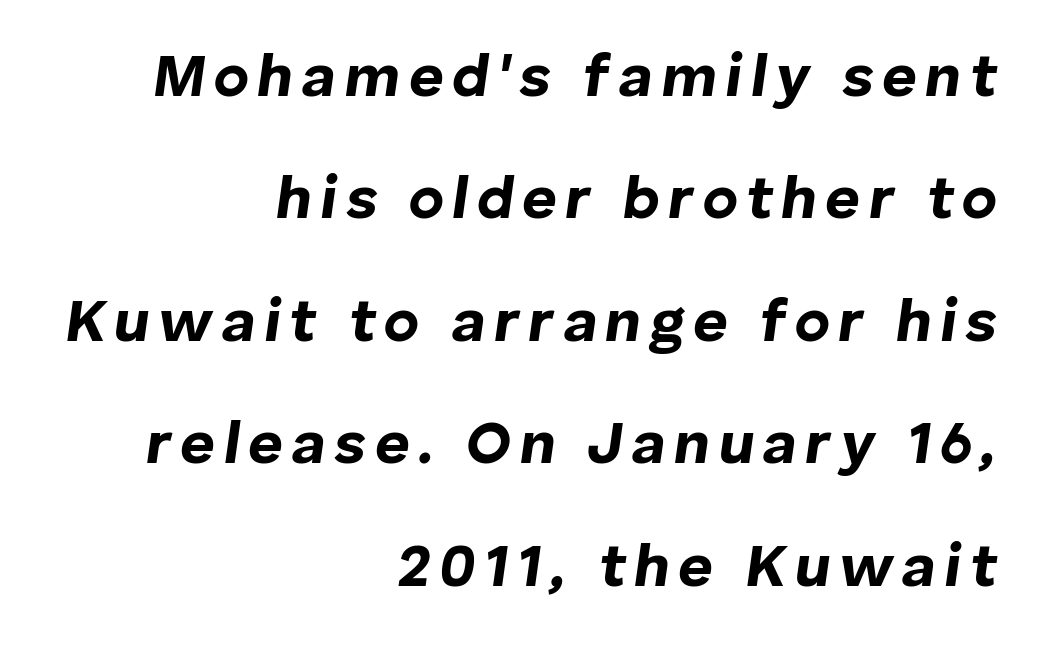
Just letters on the line, the space beneath them empty. This sample is right-justified, so line beginnings fall wherever the words allow. Spacing verdict: proportional, widths tailored to each character. Bold? Absolutely — the strokes are thick and heavy. Yep, that's italic — everything's leaning. Leading: increased.
